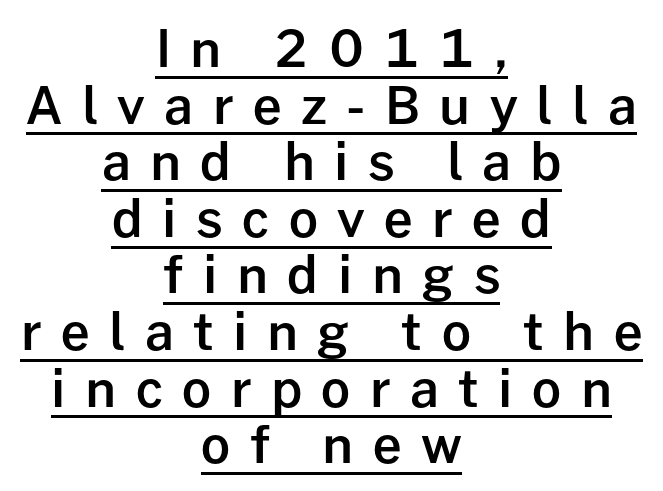
Q: Is the text bold? A: Semi-bold.
Q: Is the text italic (slanted)? A: No, it is upright.
Q: Is the typeface a serif or a sans-serif typeface? A: Sans-serif.
Q: Is the text underlined? A: Yes.
Q: How is the paragraph aligned? A: Centered.
Q: Is the spacing between letters normal or unusually wide? A: Unusually wide.
Q: Is the spacing between lines tight, normal or loose? A: Tight.
Q: Width (condensed, normal, or wide)? A: Normal.
Q: Stroke contrast? A: Low.
Q: x-height? A: Medium.
Q: Monospaced? A: No.
